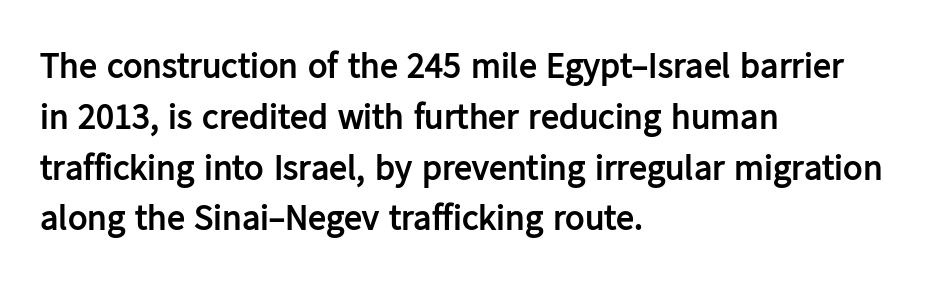
Q: Is the text bold? A: Yes.
Q: Is the text italic (slanted)? A: No, it is upright.
Q: Is the typeface a serif or a sans-serif typeface? A: Sans-serif.
Q: Is the text underlined? A: No.
Q: How is the paragraph aligned? A: Left-aligned.
Q: Is the spacing between letters normal or unusually wide? A: Normal.
Q: Is the spacing between lines tight, normal or loose? A: Normal.
Q: Width (condensed, normal, or wide)? A: Normal.
Q: Stroke contrast? A: Low.
Q: x-height? A: Medium.
Q: Monospaced? A: No.
